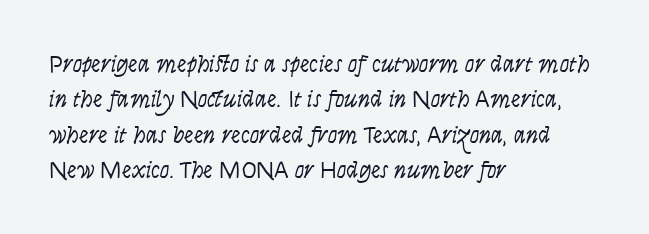
Q: Is the text bold? A: No.
Q: Is the text italic (slanted)? A: Yes.
Q: Is the text underlined? A: No.
Q: How is the paragraph aligned? A: Left-aligned.
Q: Is the spacing between letters normal or unusually wide? A: Normal.
Q: Is the spacing between lines tight, normal or loose? A: Normal.
